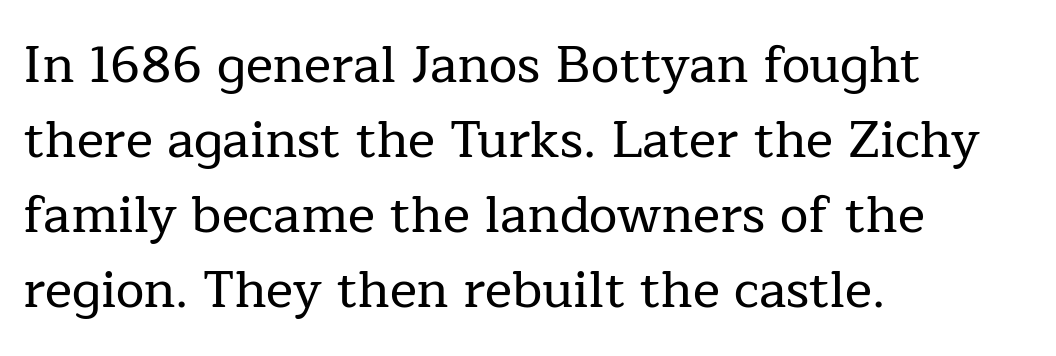
{"serif": "yes", "italic": "no", "width": "normal", "stroke_contrast": "low", "x_height": "medium", "monospaced": "no", "underline": "no", "align": "left", "line_spacing": "normal", "line_spacing_ratio": 1.47, "letter_spacing": "normal", "letter_spacing_em": 0.0, "glyph_px": 51}
